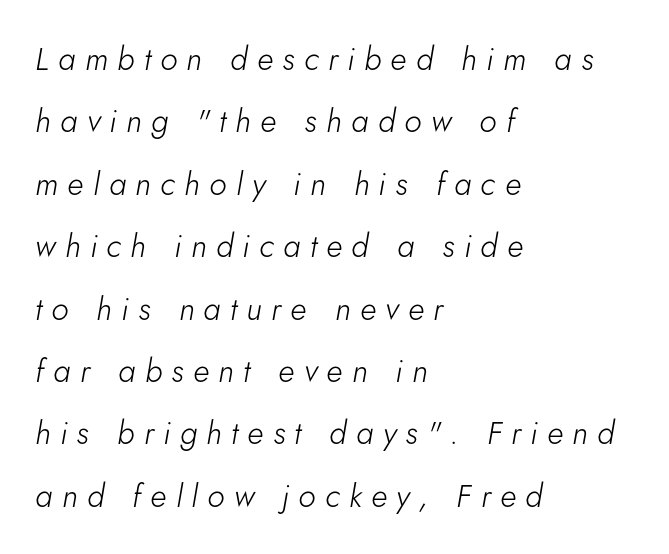
Does the copy run flush right? No — it runs flush left. This rendering features lettering with no underline. The type is letterspaced generously, with wide tracking. Leading: increased. Would a proofreader flag this as italicized? Yes. Is the stroke heavy? The answer is a plain regular-or-lighter.
